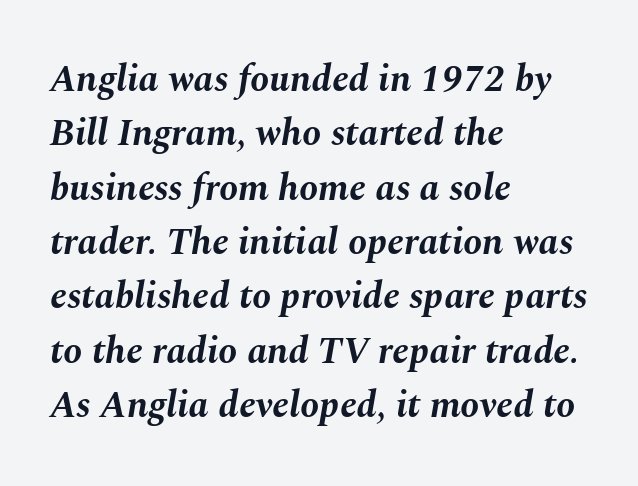
Compared with typical paragraphs, the rows here are spaced about the same. Slant detected: the letters are inclined. Students, note that the glyphs here touch the page at normal intervals. A student would call this left alignment; a typographer would say flush left, rag right.
